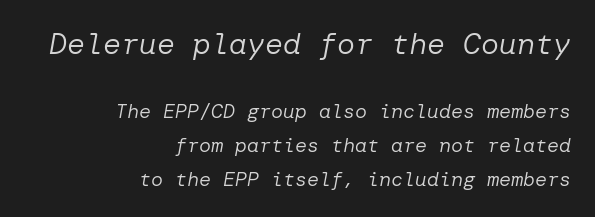
Rule under the text: the space is simply empty. Right-aligned paragraph, ragged on the left. What stands out about the letter spacing? Nothing — it is the standard amount. Stem width sits at or under what a default text font uses. This block has exactly the height ordinary leading produces. Tall strokes in this sample are angled rather than plumb.
